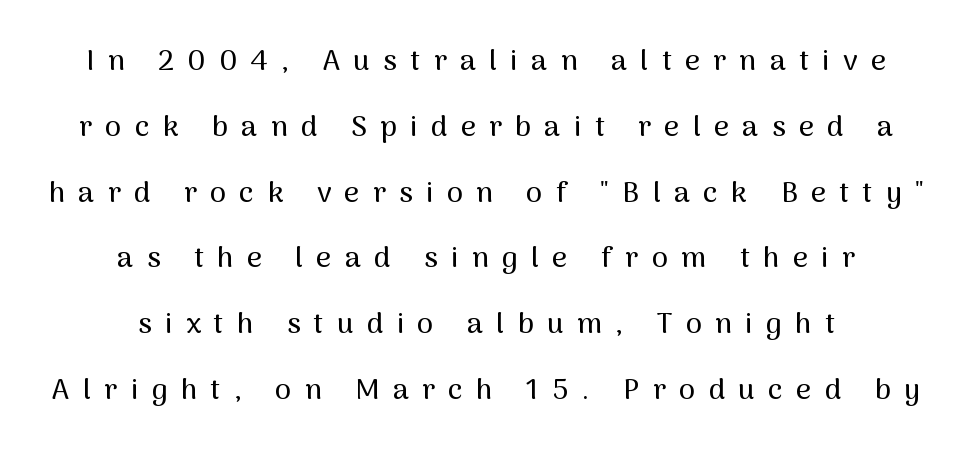
The image shows 29 px sans-serif type, upright; set centered, loose line spacing (2.27x), unusually wide letter spacing (+0.46 em), not underlined; medium stroke contrast and a medium x-height.
